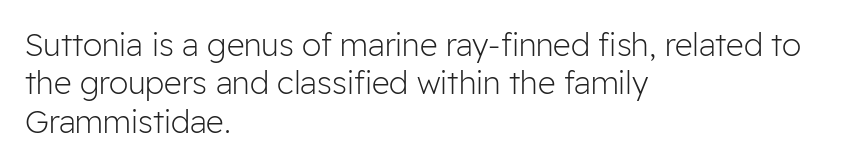
{"serif": "no", "italic": "no", "bold": "no", "weight": "light", "width": "normal", "stroke_contrast": "low", "x_height": "medium", "monospaced": "no", "underline": "no", "align": "left", "line_spacing_ratio": 1.24, "letter_spacing": "normal", "letter_spacing_em": 0.0, "glyph_px": 31}
